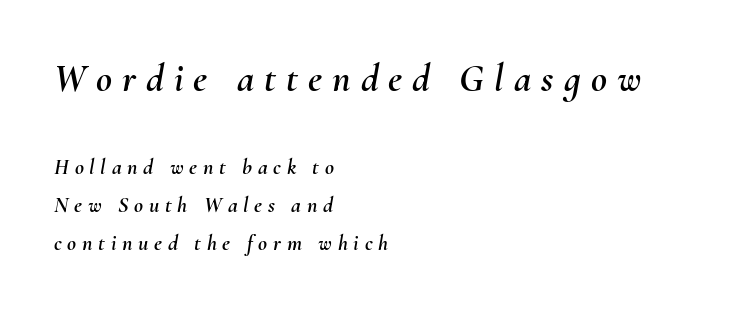
The image shows 39 px text type, italic (leaning right); set left-aligned, line spacing 1.73x, unusually wide letter spacing (+0.26 em), not underlined; the first (top) block is 1.77x larger; medium stroke contrast and a small x-height.
